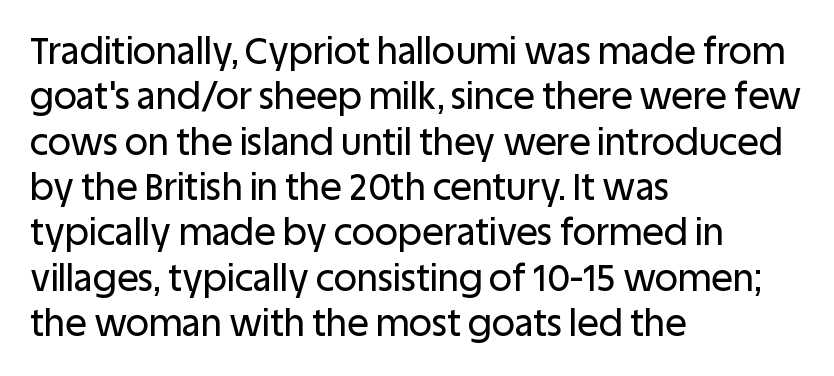
Q: Is the text italic (slanted)? A: No, it is upright.
Q: Is the typeface a serif or a sans-serif typeface? A: Sans-serif.
Q: Is the text underlined? A: No.
Q: How is the paragraph aligned? A: Left-aligned.
Q: Is the spacing between letters normal or unusually wide? A: Normal.
Q: Is the spacing between lines tight, normal or loose? A: Normal.
Q: Width (condensed, normal, or wide)? A: Normal.
Q: Stroke contrast? A: Low.
Q: x-height? A: Large.
Q: Monospaced? A: No.
